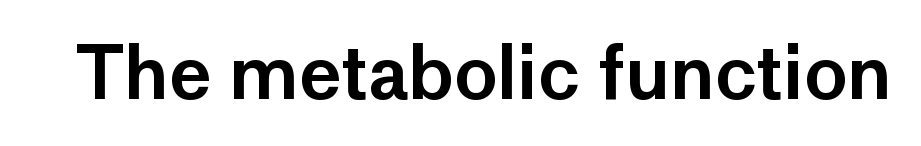
Q: Is the text italic (slanted)? A: No, it is upright.
Q: Is the typeface a serif or a sans-serif typeface? A: Sans-serif.
Q: Is the text underlined? A: No.
Q: Is the spacing between letters normal or unusually wide? A: Normal.
Q: Width (condensed, normal, or wide)? A: Normal.
Q: Stroke contrast? A: Low.
Q: x-height? A: Medium.
Q: Monospaced? A: No.
